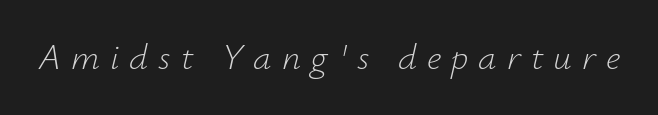
{"italic": "yes", "lean": "right", "slant_degrees": 12, "bold": "no", "weight": "light", "width": "normal", "stroke_contrast": "low", "x_height": "small", "monospaced": "no", "underline": "no", "letter_spacing": "wide", "letter_spacing_em": 0.27, "glyph_px": 37}
